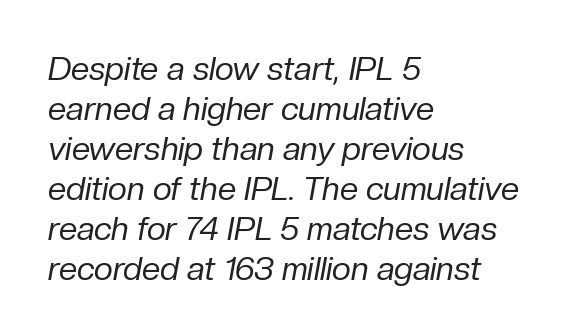
Q: Is the text bold? A: No.
Q: Is the text italic (slanted)? A: Yes, it leans right by about 10 degrees.
Q: Is the text underlined? A: No.
Q: How is the paragraph aligned? A: Left-aligned.
Q: Is the spacing between letters normal or unusually wide? A: Normal.
Q: Width (condensed, normal, or wide)? A: Normal.
Q: Stroke contrast? A: Low.
Q: x-height? A: Medium.
Q: Monospaced? A: No.
